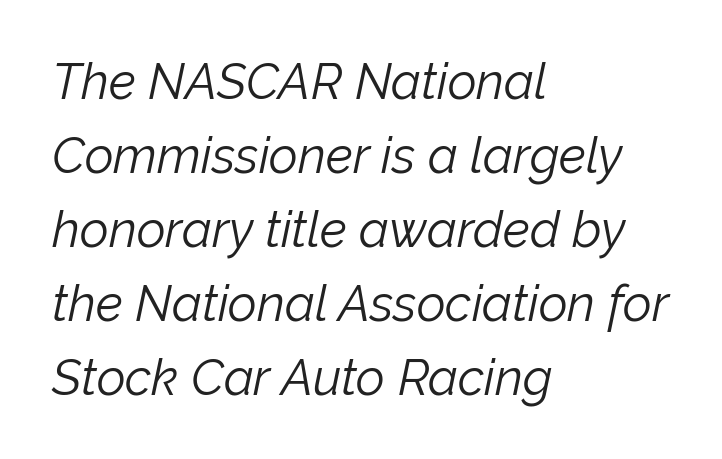
{"italic": "yes", "lean": "right", "slant_degrees": 12, "bold": "no", "weight": "light", "width": "normal", "stroke_contrast": "low", "x_height": "medium", "monospaced": "no", "underline": "no", "align": "left", "line_spacing": "normal", "line_spacing_ratio": 1.48, "letter_spacing": "normal", "letter_spacing_em": 0.0, "glyph_px": 50}
